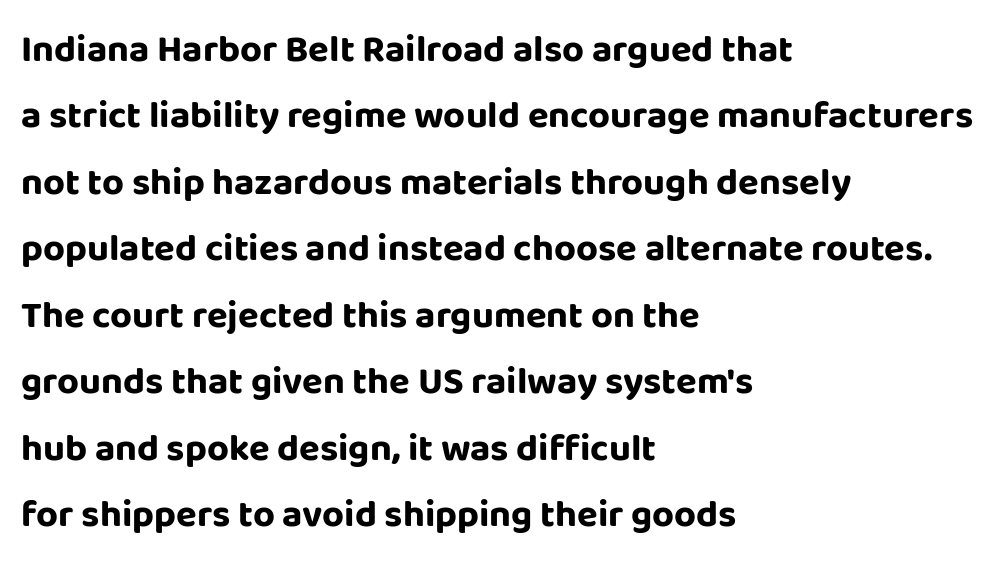
The image shows 38 px bold sans-serif type, upright; set left-aligned, line spacing 1.75x, normal letter spacing, not underlined; low stroke contrast and a large x-height.
